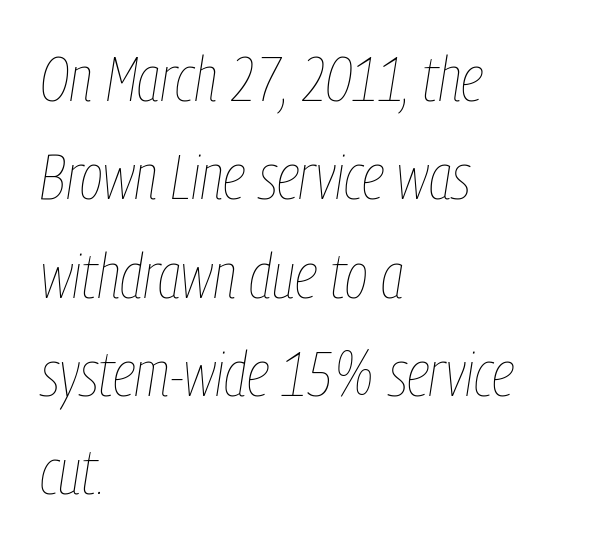
The letters advance in unequal steps, a hallmark of proportional type. The horizontal fit of the characters is conventional and even. The glyphs are unaccompanied by any horizontal stroke below them. This reads as an unemphasized weight, regular at the heaviest. One glance says typical: line gaps are just what's usual. The paragraph has a hard left edge and a soft right edge.
